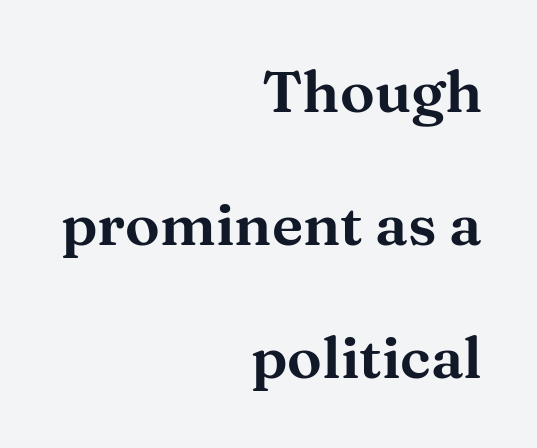
The image shows 58 px wide serif type, upright; set right-aligned, loose line spacing (2.29x), normal letter spacing, not underlined; medium stroke contrast and a medium x-height.
